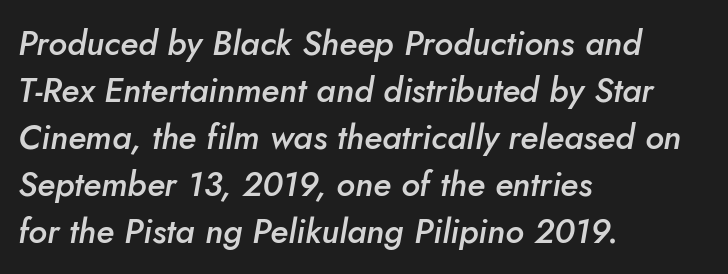
Q: Is the text bold? A: Semi-bold.
Q: Is the text italic (slanted)? A: Yes, it leans right by about 10 degrees.
Q: Is the text underlined? A: No.
Q: How is the paragraph aligned? A: Left-aligned.
Q: Is the spacing between letters normal or unusually wide? A: Normal.
Q: Is the spacing between lines tight, normal or loose? A: Normal.
Q: Width (condensed, normal, or wide)? A: Normal.
Q: Stroke contrast? A: Low.
Q: x-height? A: Small.
Q: Monospaced? A: No.
